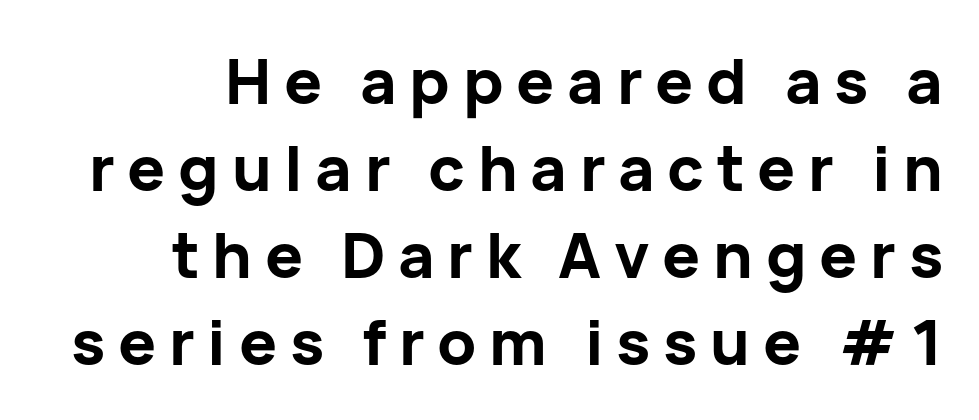
Q: Is the text bold? A: Yes.
Q: Is the text italic (slanted)? A: No, it is upright.
Q: Is the typeface a serif or a sans-serif typeface? A: Sans-serif.
Q: Is the text underlined? A: No.
Q: Is the spacing between letters normal or unusually wide? A: Unusually wide.
Q: Is the spacing between lines tight, normal or loose? A: Normal.
Q: Width (condensed, normal, or wide)? A: Normal.
Q: Stroke contrast? A: Low.
Q: x-height? A: Medium.
Q: Monospaced? A: No.
